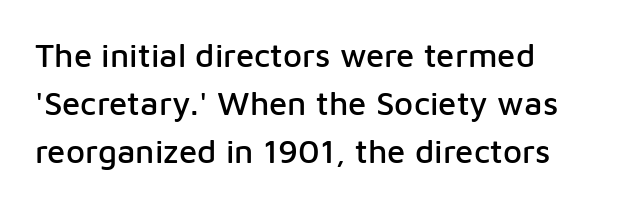
{"serif": "no", "italic": "no", "width": "normal", "stroke_contrast": "low", "x_height": "medium", "monospaced": "no", "underline": "no", "align": "left", "line_spacing": "normal", "line_spacing_ratio": 1.45, "letter_spacing": "normal", "letter_spacing_em": 0.0, "glyph_px": 33}
